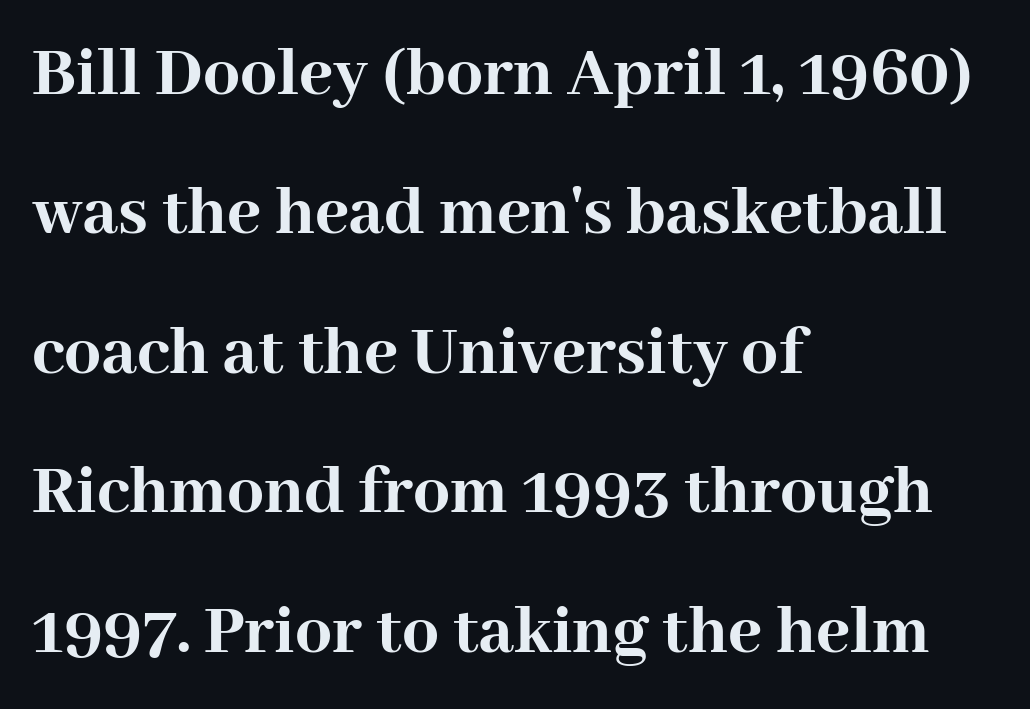
Letters rest on an invisible, unmarked baseline. In terms of letterspacing, this is plain default setting. Each new line begins a long way beneath the previous one. Each letter keeps its own natural width here, so spacing adapts to shape. It's the straight-up-and-down kind of type.
